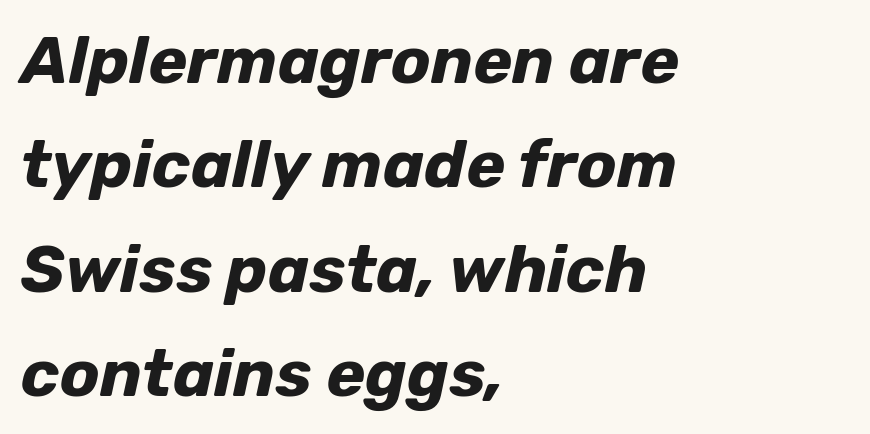
Q: Is the text bold? A: Yes.
Q: Is the text italic (slanted)? A: Yes, it leans right by about 12 degrees.
Q: Is the text underlined? A: No.
Q: How is the paragraph aligned? A: Left-aligned.
Q: Is the spacing between letters normal or unusually wide? A: Normal.
Q: Is the spacing between lines tight, normal or loose? A: Normal.
Q: Width (condensed, normal, or wide)? A: Normal.
Q: Stroke contrast? A: Low.
Q: x-height? A: Medium.
Q: Monospaced? A: No.
